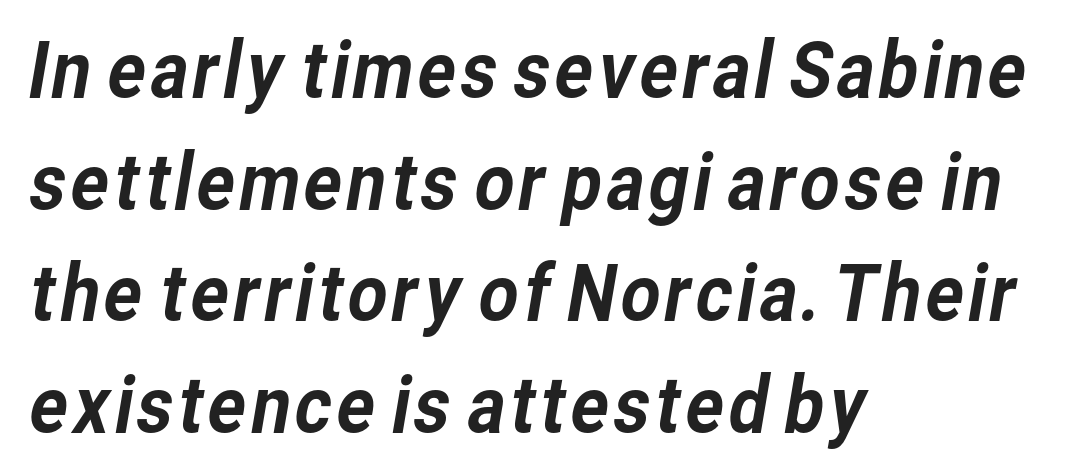
Q: Is the typeface a serif or a sans-serif typeface? A: Sans-serif.
Q: Is the text underlined? A: No.
Q: How is the paragraph aligned? A: Left-aligned.
Q: Is the spacing between letters normal or unusually wide? A: Normal.
Q: Is the spacing between lines tight, normal or loose? A: Normal.
Q: Width (condensed, normal, or wide)? A: Normal.
Q: Stroke contrast? A: Low.
Q: x-height? A: Medium.
Q: Monospaced? A: No.
